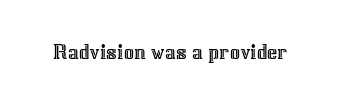
{"italic": "no", "underline": "no", "letter_spacing": "normal", "letter_spacing_em": 0.0, "glyph_px": 22}
